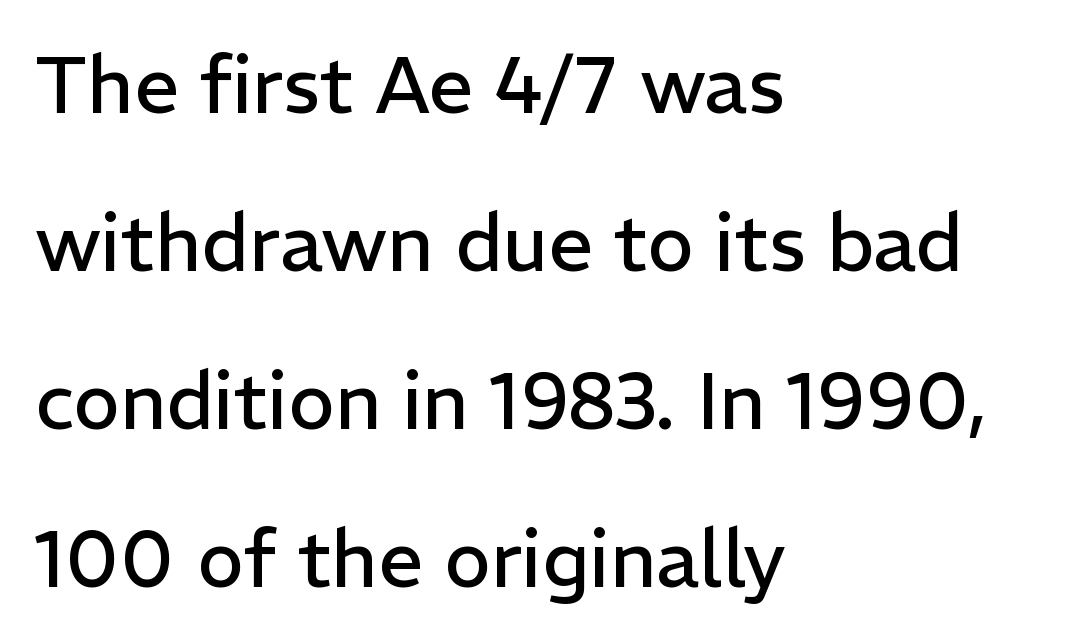
Q: Is the text bold? A: No.
Q: Is the text italic (slanted)? A: No, it is upright.
Q: Is the typeface a serif or a sans-serif typeface? A: Sans-serif.
Q: Is the text underlined? A: No.
Q: How is the paragraph aligned? A: Left-aligned.
Q: Is the spacing between letters normal or unusually wide? A: Normal.
Q: Is the spacing between lines tight, normal or loose? A: Loose.
Q: Width (condensed, normal, or wide)? A: Normal.
Q: Stroke contrast? A: Low.
Q: x-height? A: Medium.
Q: Monospaced? A: No.
